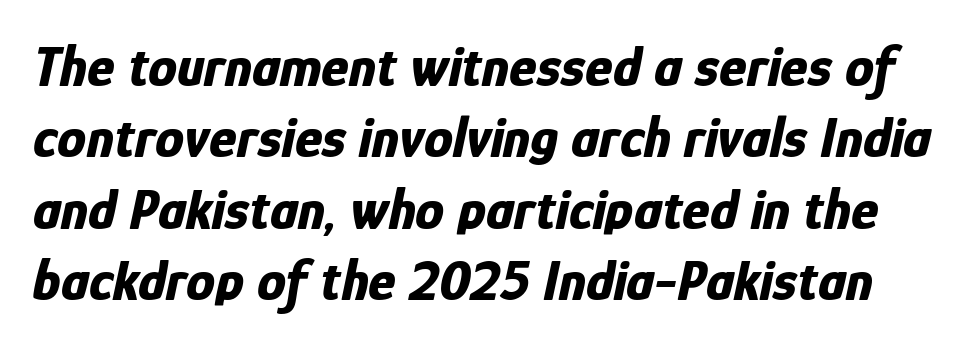
Q: Is the text bold? A: Yes.
Q: Is the text italic (slanted)? A: Yes, it leans right by about 12 degrees.
Q: Is the text underlined? A: No.
Q: Is the spacing between letters normal or unusually wide? A: Normal.
Q: Width (condensed, normal, or wide)? A: Condensed.
Q: Stroke contrast? A: Low.
Q: x-height? A: Medium.
Q: Monospaced? A: No.
